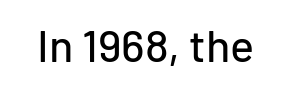
Q: Is the text italic (slanted)? A: No, it is upright.
Q: Is the typeface a serif or a sans-serif typeface? A: Sans-serif.
Q: Is the text underlined? A: No.
Q: Is the spacing between letters normal or unusually wide? A: Normal.
Q: Width (condensed, normal, or wide)? A: Normal.
Q: Stroke contrast? A: Low.
Q: x-height? A: Medium.
Q: Monospaced? A: No.
